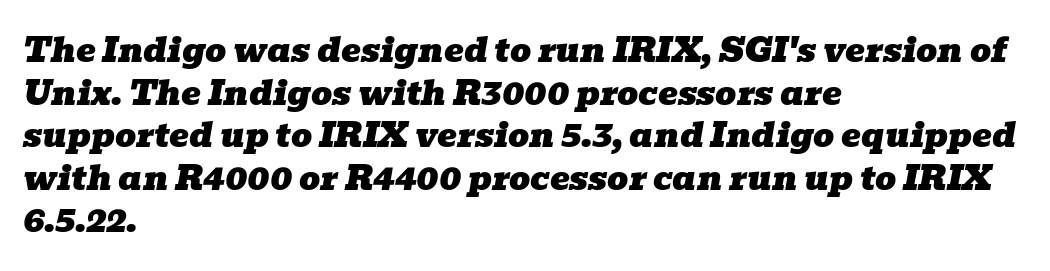
{"serif": "yes", "italic": "yes", "lean": "right", "slant_degrees": 10, "width": "wide", "stroke_contrast": "low", "x_height": "medium", "monospaced": "no", "underline": "no", "align": "left", "line_spacing": "normal", "line_spacing_ratio": 1.29, "letter_spacing": "normal", "letter_spacing_em": 0.0, "glyph_px": 33}
